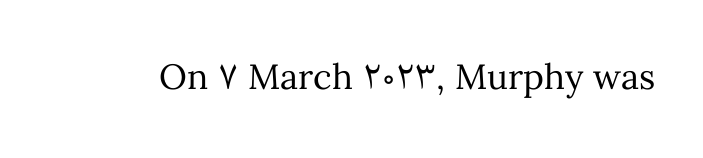
No extra tracking has been applied to these lines. The space directly below the letters is spotless. Quick note: not italic, upright. A typesetter would call this proportional, since set widths differ per character. This reads as an unemphasized weight, regular at the heaviest.
